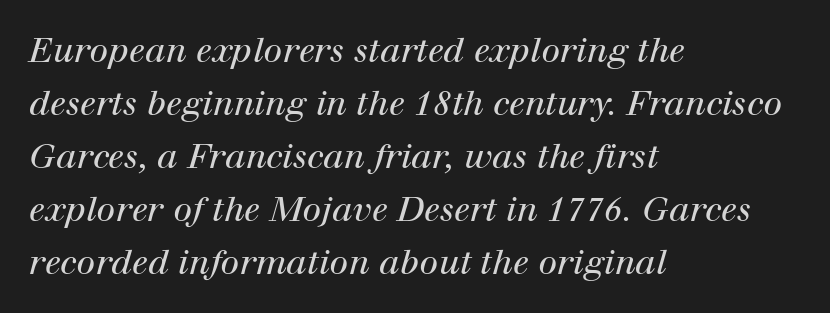
Q: Is the text bold? A: No.
Q: Is the text italic (slanted)? A: Yes, it leans right by about 12 degrees.
Q: Is the typeface a serif or a sans-serif typeface? A: Serif.
Q: Is the text underlined? A: No.
Q: How is the paragraph aligned? A: Left-aligned.
Q: Is the spacing between letters normal or unusually wide? A: Normal.
Q: Is the spacing between lines tight, normal or loose? A: Normal.
Q: Width (condensed, normal, or wide)? A: Normal.
Q: Stroke contrast? A: High.
Q: x-height? A: Medium.
Q: Monospaced? A: No.
